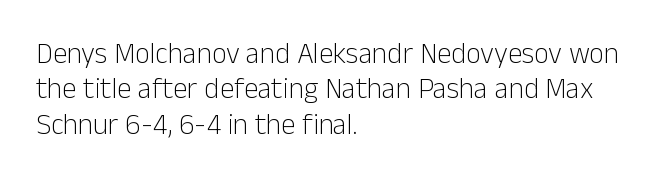
{"serif": "no", "italic": "no", "bold": "no", "weight": "light", "width": "normal", "stroke_contrast": "low", "x_height": "medium", "monospaced": "no", "underline": "no", "align": "left", "line_spacing_ratio": 1.22, "letter_spacing": "normal", "letter_spacing_em": 0.0, "glyph_px": 29}
